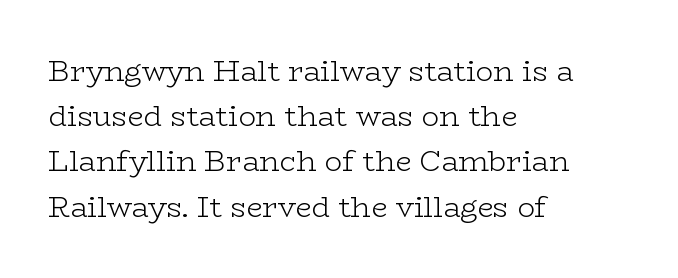
Think of a printed novel: that variable character pitch is what you see here. The rendering keeps characters at their native spacing. This sample is left-justified, so line endings fall wherever the words run out. Letterform terminals end in serifs throughout the passage. What's the leading like? Ordinary, nothing unusual.
